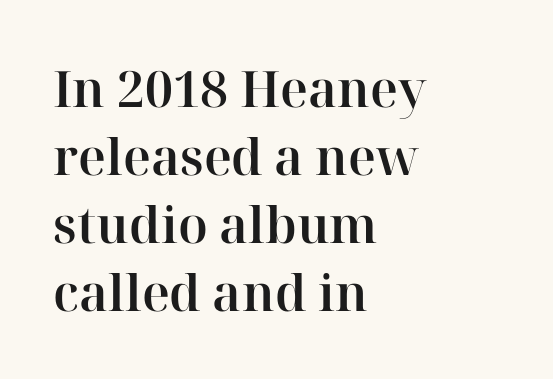
The image shows 50 px serif type, upright; set left-aligned, normal line spacing (1.36x), normal letter spacing, not underlined; high stroke contrast and a medium x-height.
